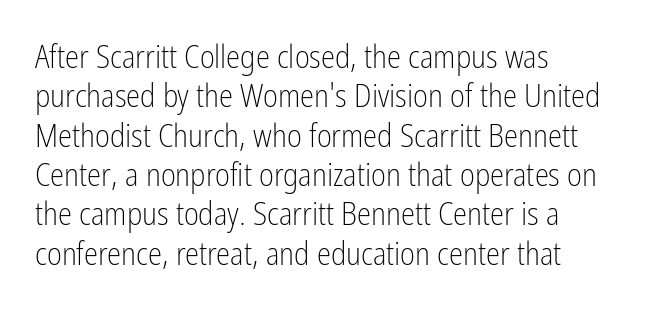
{"serif": "no", "italic": "no", "bold": "no", "weight": "light", "width": "condensed", "stroke_contrast": "low", "x_height": "medium", "monospaced": "no", "underline": "no", "align": "left", "line_spacing_ratio": 1.23, "letter_spacing": "normal", "letter_spacing_em": 0.0, "glyph_px": 32}
